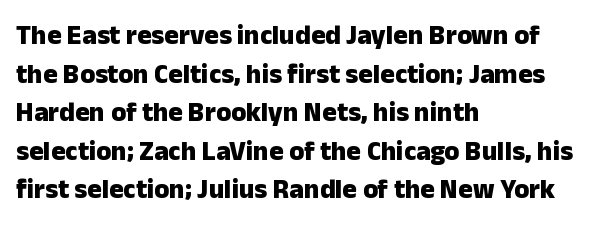
The image shows 27 px bold type, upright; set left-aligned, normal line spacing (1.43x), normal letter spacing, not underlined.
